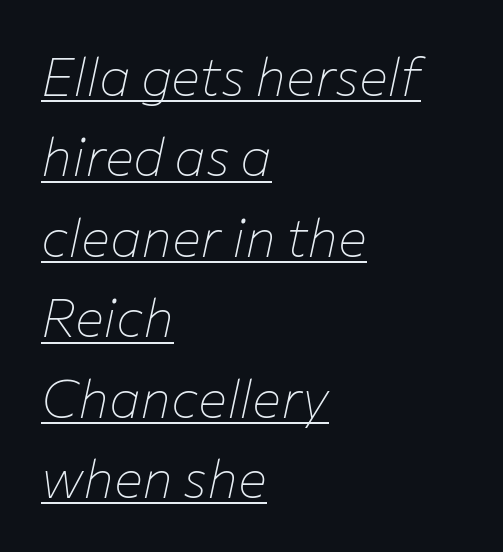
The image shows 54 px thin type, italic (leaning right); set left-aligned, normal line spacing (1.49x), normal letter spacing, underlined; low stroke contrast and a medium x-height.
